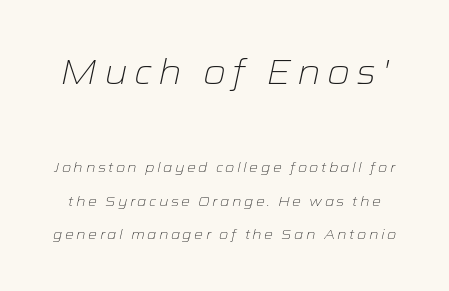
The image shows 35 px light, wide type, italic (leaning right); set loose line spacing (2.4x), not underlined; the first (top) block is 2.5x larger; low stroke contrast and a medium x-height.
